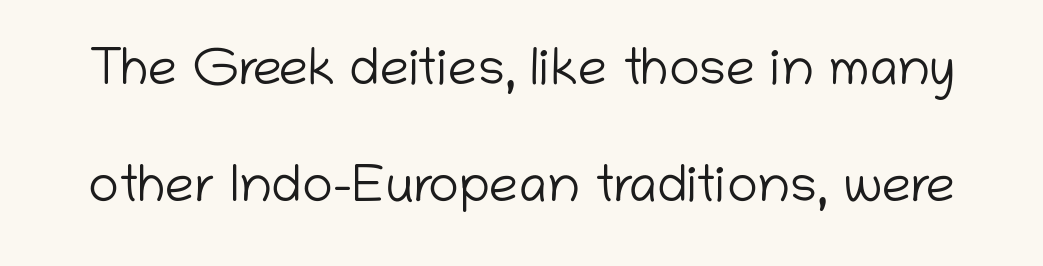
Q: Is the text bold? A: No.
Q: Is the text italic (slanted)? A: No, it is upright.
Q: Is the typeface a serif or a sans-serif typeface? A: Sans-serif.
Q: Is the text underlined? A: No.
Q: Is the spacing between letters normal or unusually wide? A: Normal.
Q: Is the spacing between lines tight, normal or loose? A: Loose.
Q: Width (condensed, normal, or wide)? A: Normal.
Q: Stroke contrast? A: Low.
Q: x-height? A: Medium.
Q: Monospaced? A: No.
